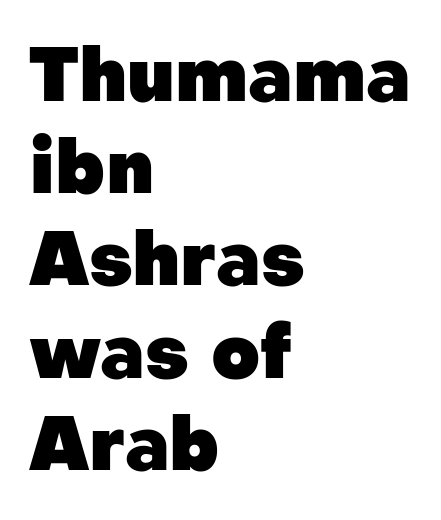
{"serif": "no", "italic": "no", "bold": "yes", "weight": "heavy", "width": "normal", "stroke_contrast": "low", "x_height": "medium", "monospaced": "no", "underline": "no", "align": "left", "line_spacing_ratio": 1.23, "letter_spacing": "normal", "letter_spacing_em": 0.0, "glyph_px": 75}
